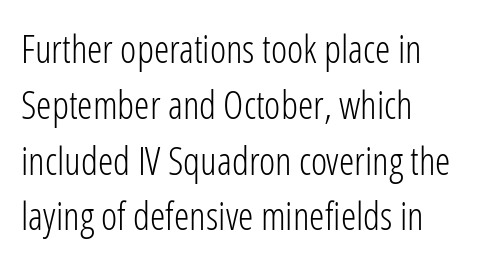
Spacing verdict: proportional, widths tailored to each character. Unlike italic type, these characters show no tilt at all. Leading: standard. Does the copy run flush right? No — it runs flush left.
